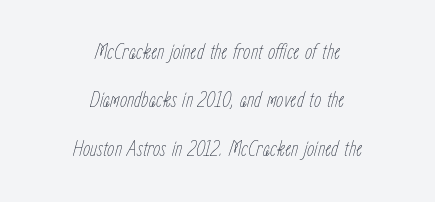
The image shows 23 px text type, italic (leaning right); set centered, loose line spacing (2.1x), normal letter spacing, not underlined.
